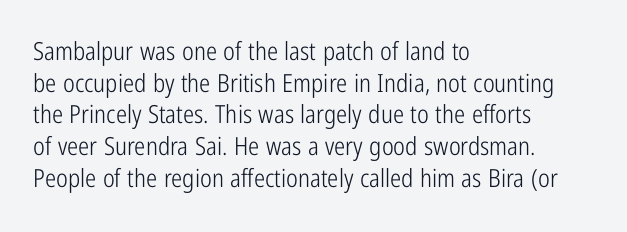
The image shows 25 px text type, upright; set left-aligned, normal line spacing (1.27x), normal letter spacing, not underlined.
